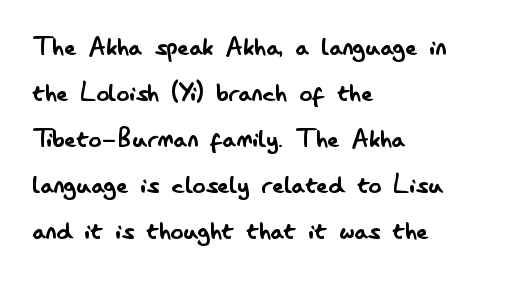
The image shows 32 px regular-weight, condensed sans-serif type, upright; set left-aligned, normal line spacing (1.44x), normal letter spacing, not underlined; low stroke contrast and a small x-height.
